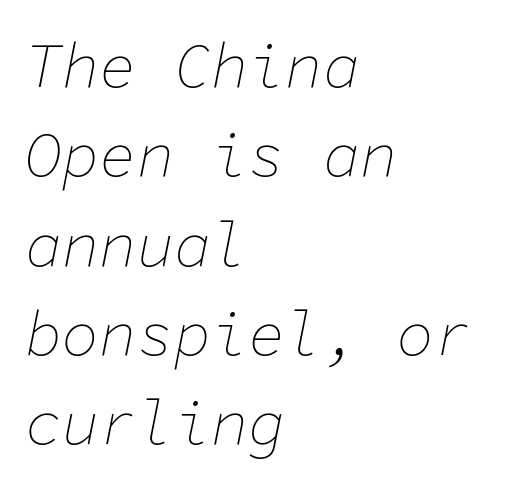
Q: Is the text bold? A: No.
Q: Is the text italic (slanted)? A: Yes, it leans right by about 11 degrees.
Q: Is the text underlined? A: No.
Q: How is the paragraph aligned? A: Left-aligned.
Q: Is the spacing between letters normal or unusually wide? A: Normal.
Q: Is the spacing between lines tight, normal or loose? A: Normal.
Q: Width (condensed, normal, or wide)? A: Normal.
Q: Stroke contrast? A: Low.
Q: x-height? A: Medium.
Q: Monospaced? A: Yes.
